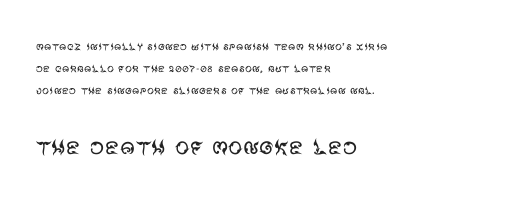
No heavy texture on the line: the type isn't bold. Think of a printed novel: that variable character pitch is what you see here. The axis of the letterforms is exactly vertical. The designer went with a sans here, leaving each stem footless. Which chunk is bigger? The second one — the bottom block dwarfs the top.
